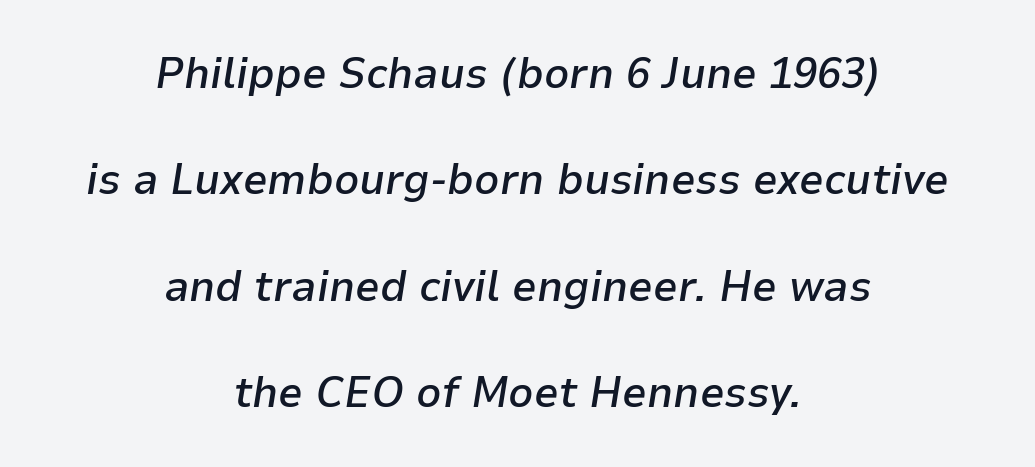
Bare-footed words on every line. Is the letter spacing exaggerated? No — it looks like the ordinary default. These lines stand farther apart than default settings would place them. A semibold gives these letters moderate extra thickness, short of bold. This sample has the flowing, uneven cadence of proportional lettering.
